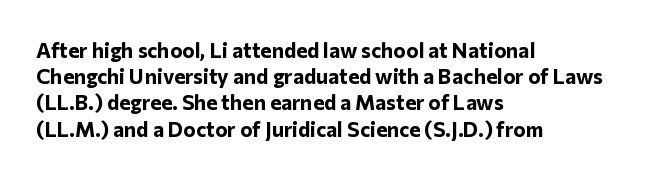
Q: Is the text bold? A: Yes.
Q: Is the text italic (slanted)? A: No, it is upright.
Q: Is the text underlined? A: No.
Q: How is the paragraph aligned? A: Left-aligned.
Q: Is the spacing between letters normal or unusually wide? A: Normal.
Q: Is the spacing between lines tight, normal or loose? A: Normal.
